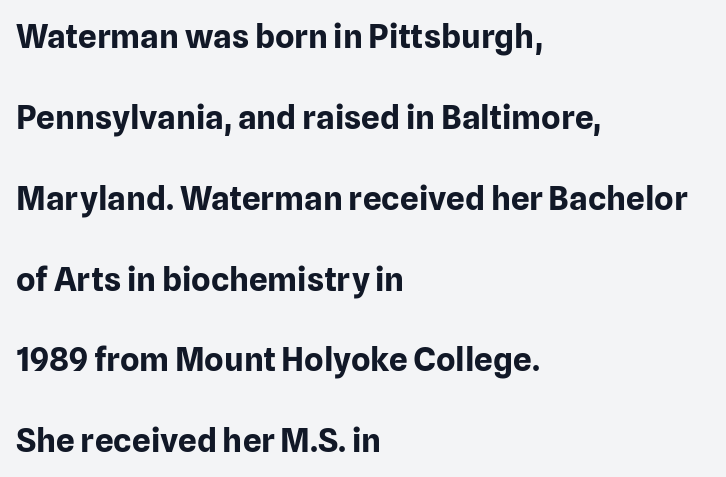
Nothing sits at the stroke ends, so this counts as sans-serif. Set as a true bold cut, around the 700 mark. Each new line begins a long way beneath the previous one. Note the varied advance widths — an 'i' is clearly narrower than an 'm'. Here the glyphs are tracked normally, forming tight word shapes.
